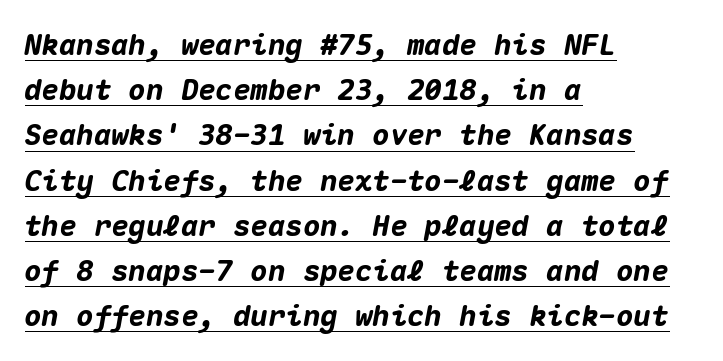
Chunky letters — that's bold for sure. Words appear dense and cohesive because spacing is normal. The rendering uses a moderate line-height, typical for paragraphs. Like a heading marked for emphasis, these lines bear an underscore. Line starts are locked; line ends wander.
